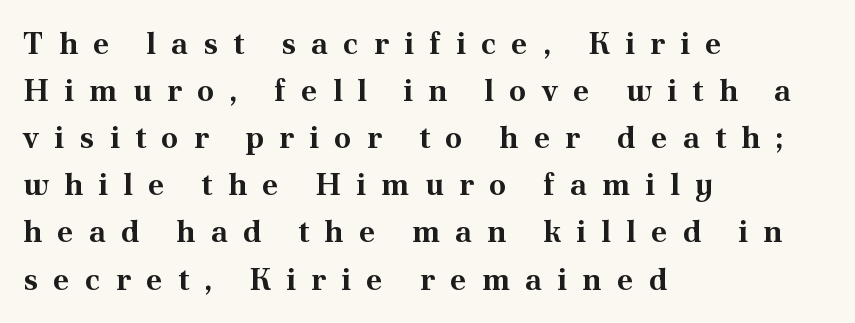
{"serif": "yes", "italic": "no", "bold": "yes", "weight": "bold", "width": "normal", "stroke_contrast": "medium", "x_height": "small", "monospaced": "no", "underline": "no", "align": "left", "line_spacing": "normal", "line_spacing_ratio": 1.52, "letter_spacing": "wide", "letter_spacing_em": 0.49, "glyph_px": 31}
